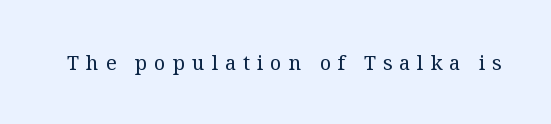
The image shows 20 px text type, upright; set unusually wide letter spacing (+0.35 em), not underlined.
